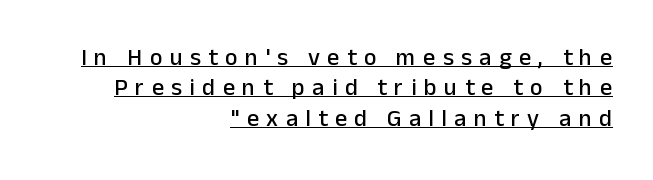
Q: Is the text italic (slanted)? A: No, it is upright.
Q: Is the text underlined? A: Yes.
Q: How is the paragraph aligned? A: Right-aligned.
Q: Is the spacing between letters normal or unusually wide? A: Unusually wide.
Q: Is the spacing between lines tight, normal or loose? A: Normal.
